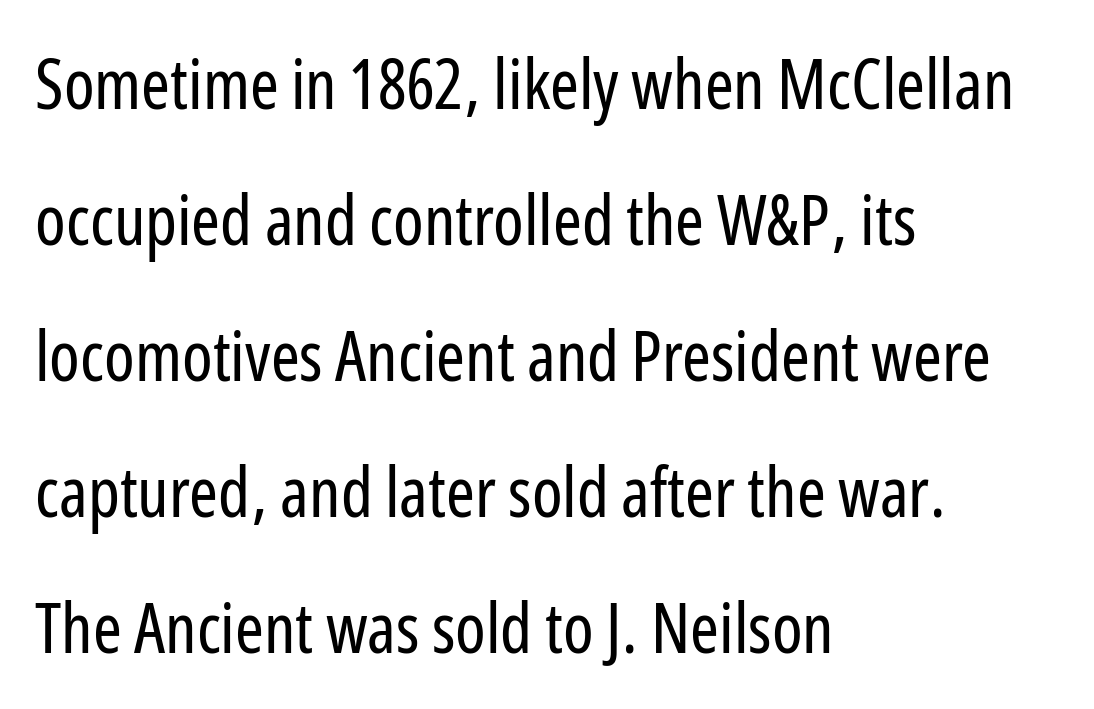
To sum up the face: it is a sans, with no serifs. Rendered with straight, roman letterforms. Widely set lines give the paragraph a tall, airy silhouette. Character widths vary here, with narrow letters taking less room than wide ones. The passage shown has conventional tracking throughout. The ragged edge is on the right, which tells us the setting is flush left.
